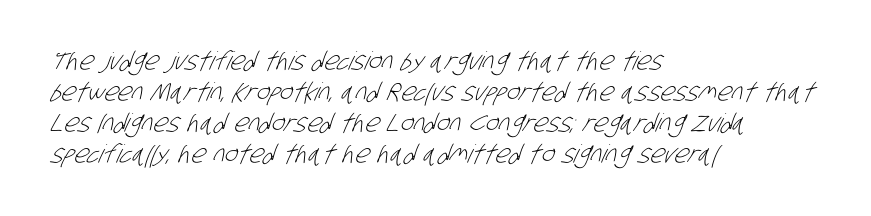
The image shows 25 px text type; set left-aligned, line spacing 1.24x, normal letter spacing, not underlined.
